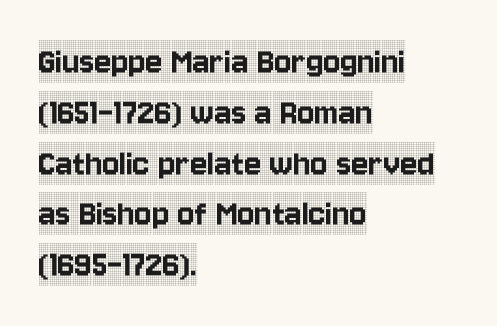
Short note: letters normally spaced. The letters stand straight up with perfectly vertical stems. The characters display serif detailing at their extremities. The compositor pushed each line to the left boundary.
